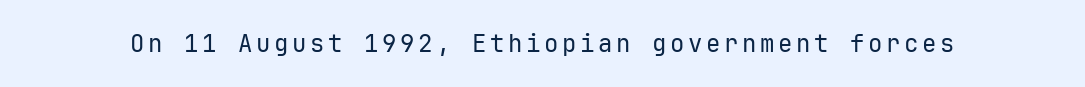
Only glyphs here, with clear space below each row. Posture: upright roman. The font is comparable to plain body text, perhaps lighter.
